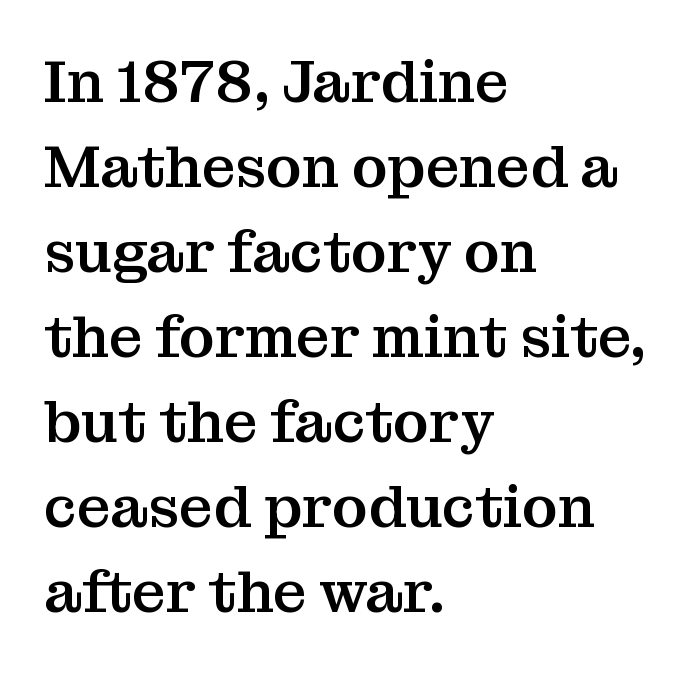
Q: Is the text italic (slanted)? A: No, it is upright.
Q: Is the typeface a serif or a sans-serif typeface? A: Serif.
Q: Is the text underlined? A: No.
Q: How is the paragraph aligned? A: Left-aligned.
Q: Is the spacing between letters normal or unusually wide? A: Normal.
Q: Is the spacing between lines tight, normal or loose? A: Normal.
Q: Width (condensed, normal, or wide)? A: Normal.
Q: Stroke contrast? A: Medium.
Q: x-height? A: Medium.
Q: Monospaced? A: No.
